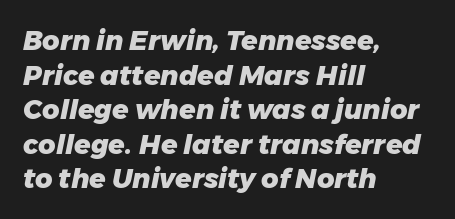
The image shows 27 px bold type, italic (leaning right); set left-aligned, normal line spacing (1.28x), normal letter spacing, not underlined.
